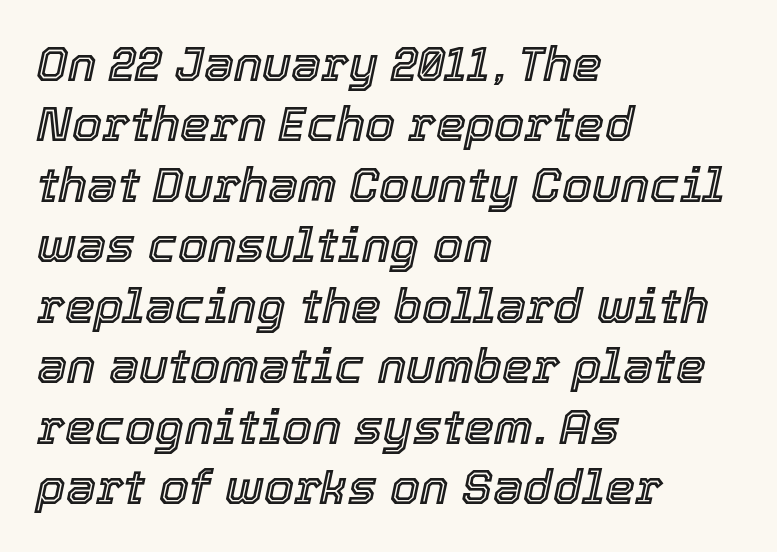
{"italic": "yes", "lean": "right", "slant_degrees": 12, "width": "normal", "x_height": "medium", "monospaced": "no", "underline": "no", "align": "left", "line_spacing": "normal", "line_spacing_ratio": 1.26, "letter_spacing": "normal", "letter_spacing_em": 0.0, "glyph_px": 48}
